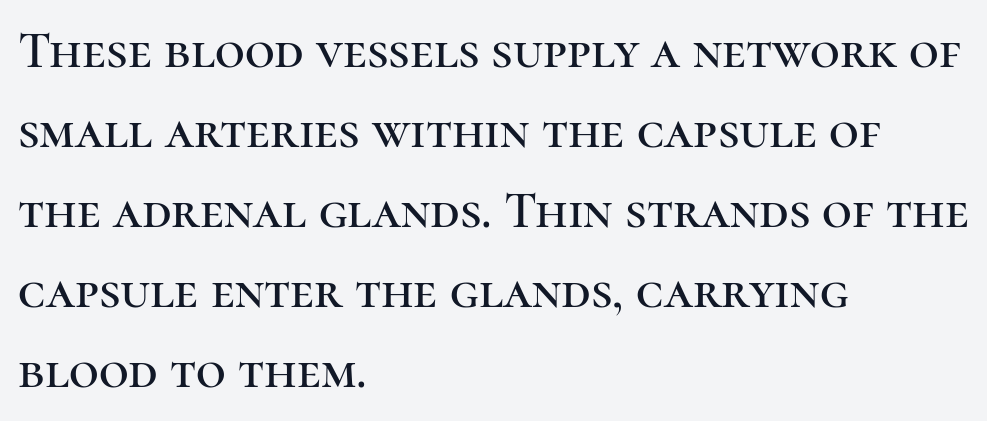
{"serif": "yes", "italic": "no", "width": "normal", "stroke_contrast": "high", "x_height": "medium", "monospaced": "no", "underline": "no", "align": "left", "line_spacing": "normal", "line_spacing_ratio": 1.54, "letter_spacing": "normal", "letter_spacing_em": 0.0, "glyph_px": 52}
